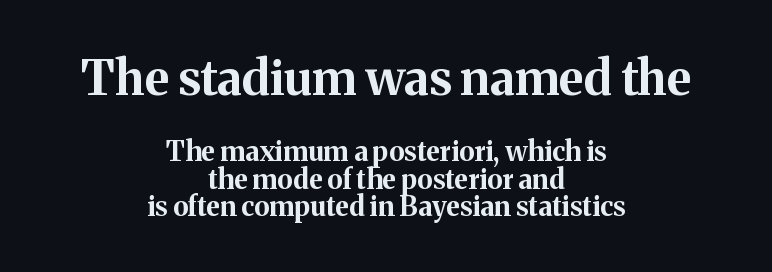
The image shows 48 px bold serif type, upright; set centered, tight line spacing (1.02x), normal letter spacing, not underlined; the first (top) block is 1.78x larger; medium stroke contrast and a medium x-height.
